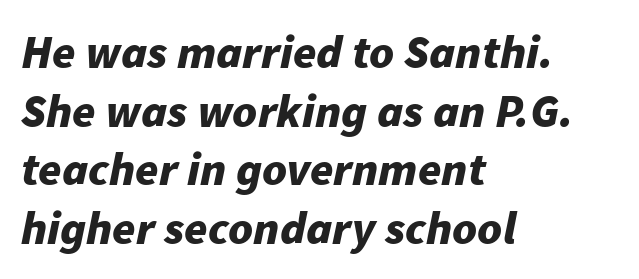
Q: Is the text bold? A: Yes.
Q: Is the text italic (slanted)? A: Yes, it leans right by about 11 degrees.
Q: Is the text underlined? A: No.
Q: How is the paragraph aligned? A: Left-aligned.
Q: Is the spacing between letters normal or unusually wide? A: Normal.
Q: Is the spacing between lines tight, normal or loose? A: Normal.
Q: Width (condensed, normal, or wide)? A: Normal.
Q: Stroke contrast? A: Low.
Q: x-height? A: Medium.
Q: Monospaced? A: No.
